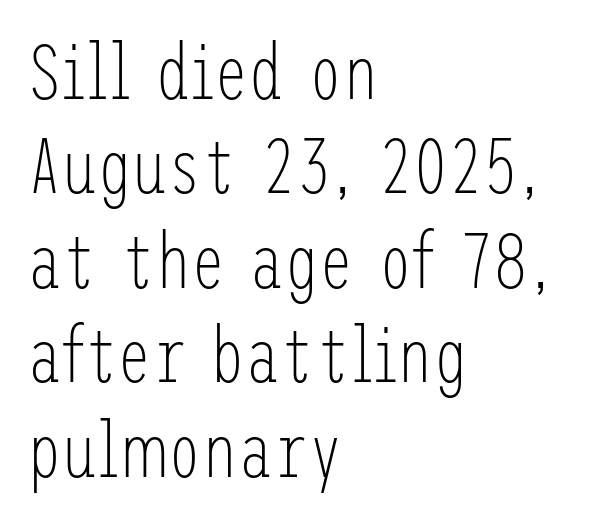
Honestly, there is no underline to notice here at all. Between one letter and the next there's only the usual sliver of space. The letterforms sit at book weight or below. In terms of posture, this sample is upright. A sans-serif font was chosen for this passage.
